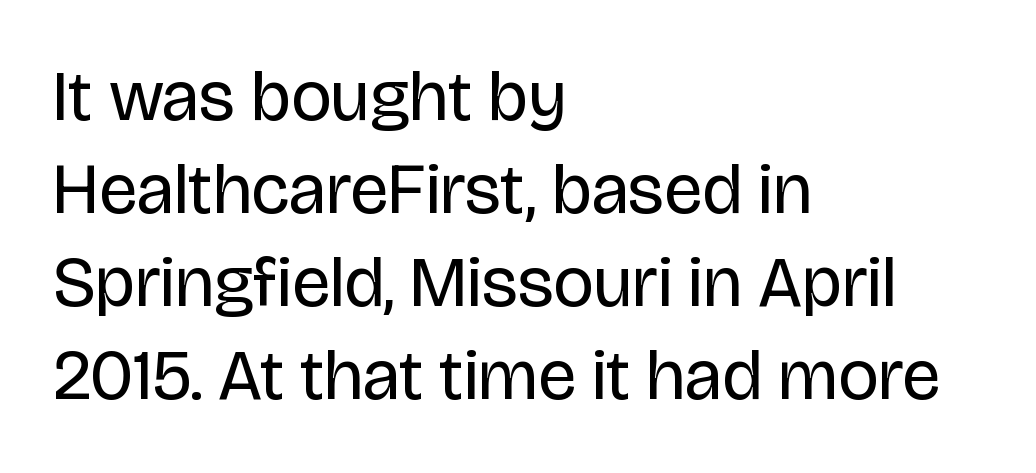
Q: Is the text bold? A: No.
Q: Is the text italic (slanted)? A: No, it is upright.
Q: Is the typeface a serif or a sans-serif typeface? A: Sans-serif.
Q: Is the text underlined? A: No.
Q: How is the paragraph aligned? A: Left-aligned.
Q: Is the spacing between letters normal or unusually wide? A: Normal.
Q: Is the spacing between lines tight, normal or loose? A: Normal.
Q: Width (condensed, normal, or wide)? A: Normal.
Q: Stroke contrast? A: Low.
Q: x-height? A: Large.
Q: Monospaced? A: No.
